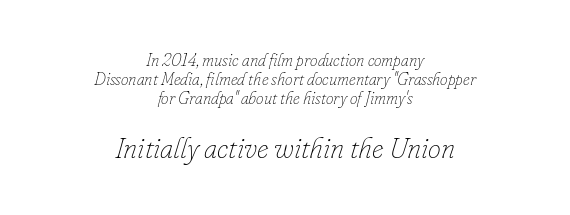
Q: Is the text bold? A: No.
Q: Is the text italic (slanted)? A: Yes, it leans right by about 16 degrees.
Q: Is the text underlined? A: No.
Q: How is the paragraph aligned? A: Centered.
Q: Is the spacing between letters normal or unusually wide? A: Normal.
Q: Is the spacing between lines tight, normal or loose? A: Tight.
Q: Which block of text is set in a larger size, the first (top) or the second (bottom)? A: The second (bottom) one.
Q: Width (condensed, normal, or wide)? A: Normal.
Q: Stroke contrast? A: Low.
Q: x-height? A: Small.
Q: Monospaced? A: No.
